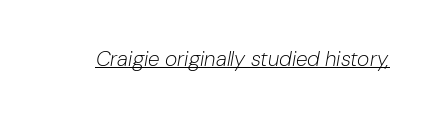
{"italic": "yes", "lean": "right", "slant_degrees": 10, "bold": "no", "underline": "yes", "letter_spacing": "normal", "letter_spacing_em": 0.0, "glyph_px": 21}
